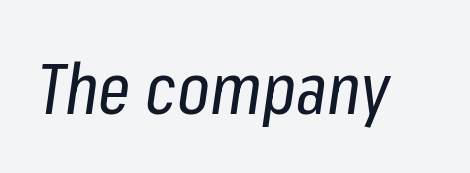
The line texture is even and compact thanks to regular tracking. You could not count columns in this text — the font is proportionally spaced. Unbolded letterforms with no extra heft. The text carries the slant typical of an italic or oblique font. Quick note: underline off.
